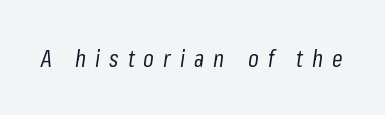
The image shows 24 px text type, italic (leaning right); set unusually wide letter spacing (+0.38 em), not underlined.
